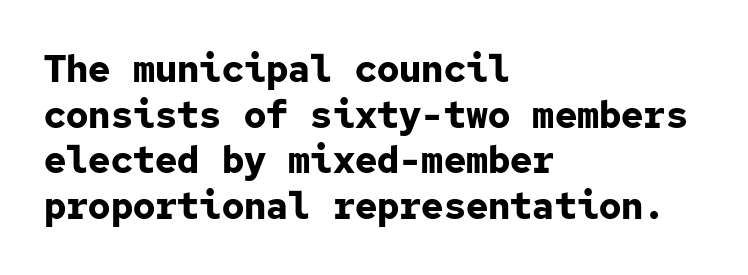
{"serif": "no", "italic": "no", "bold": "yes", "weight": "bold", "width": "normal", "stroke_contrast": "low", "x_height": "medium", "monospaced": "yes", "underline": "no", "align": "left", "line_spacing_ratio": 1.23, "letter_spacing": "normal", "letter_spacing_em": 0.0, "glyph_px": 37}
